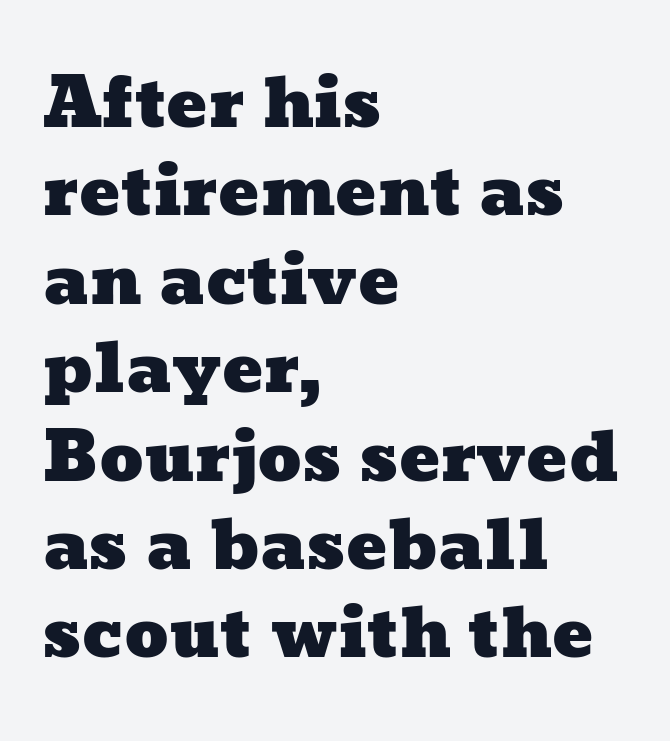
Q: Is the text underlined? A: No.
Q: How is the paragraph aligned? A: Left-aligned.
Q: Is the spacing between letters normal or unusually wide? A: Normal.
Q: Is the spacing between lines tight, normal or loose? A: Normal.
Q: Width (condensed, normal, or wide)? A: Wide.
Q: Stroke contrast? A: Low.
Q: x-height? A: Medium.
Q: Monospaced? A: No.
